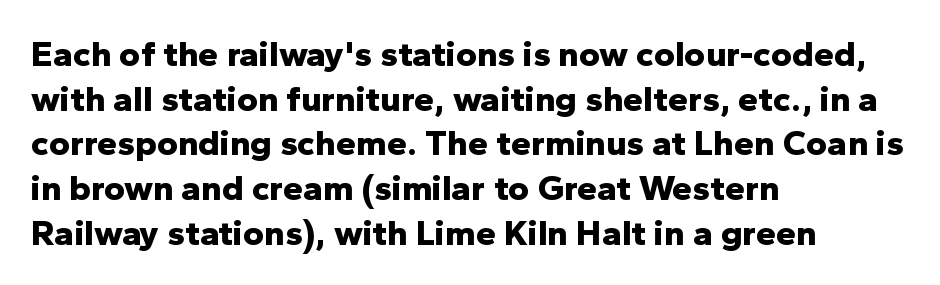
{"serif": "no", "italic": "no", "bold": "yes", "weight": "bold", "width": "normal", "stroke_contrast": "low", "x_height": "medium", "monospaced": "no", "underline": "no", "align": "left", "line_spacing_ratio": 1.24, "letter_spacing": "normal", "letter_spacing_em": 0.0, "glyph_px": 36}
